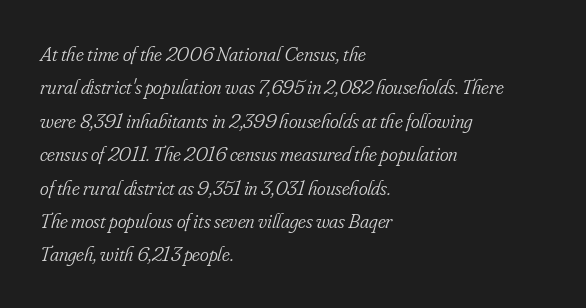
The image shows 21 px text type, italic (leaning right); set left-aligned, normal line spacing (1.59x), normal letter spacing, not underlined.
